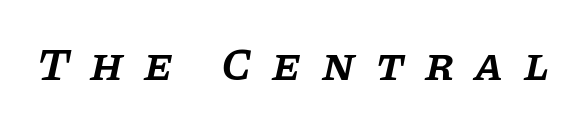
Q: Is the text bold? A: Semi-bold.
Q: Is the text italic (slanted)? A: Yes, it leans right by about 11 degrees.
Q: Is the typeface a serif or a sans-serif typeface? A: Serif.
Q: Is the text underlined? A: No.
Q: Is the spacing between letters normal or unusually wide? A: Unusually wide.
Q: Width (condensed, normal, or wide)? A: Normal.
Q: Stroke contrast? A: Low.
Q: x-height? A: Large.
Q: Monospaced? A: No.
